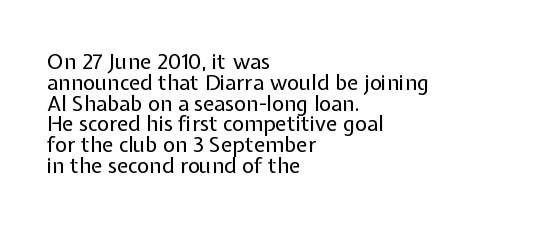
Q: Is the text bold? A: No.
Q: Is the text italic (slanted)? A: No, it is upright.
Q: Is the text underlined? A: No.
Q: How is the paragraph aligned? A: Left-aligned.
Q: Is the spacing between letters normal or unusually wide? A: Normal.
Q: Is the spacing between lines tight, normal or loose? A: Tight.
